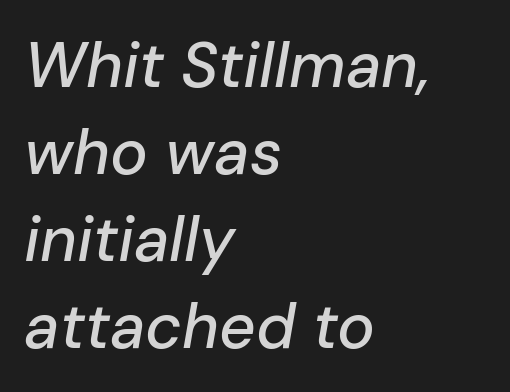
The image shows 63 px text type, italic (leaning right); set left-aligned, normal line spacing (1.38x), normal letter spacing, not underlined; low stroke contrast and a medium x-height.
